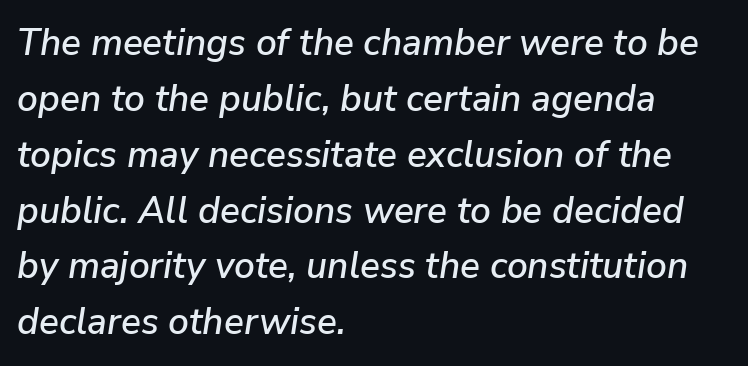
The image shows 37 px text type, italic (leaning right); set left-aligned, normal line spacing (1.51x), normal letter spacing, not underlined; low stroke contrast and a medium x-height.
